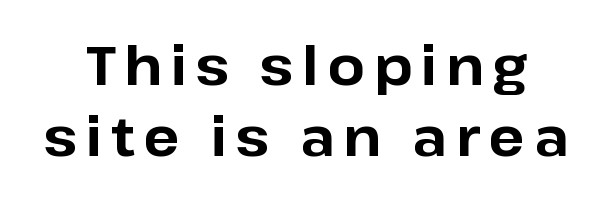
Q: Is the text bold? A: Yes.
Q: Is the text italic (slanted)? A: No, it is upright.
Q: Is the typeface a serif or a sans-serif typeface? A: Sans-serif.
Q: Is the text underlined? A: No.
Q: Is the spacing between lines tight, normal or loose? A: Normal.
Q: Width (condensed, normal, or wide)? A: Normal.
Q: Stroke contrast? A: Low.
Q: x-height? A: Medium.
Q: Monospaced? A: No.
